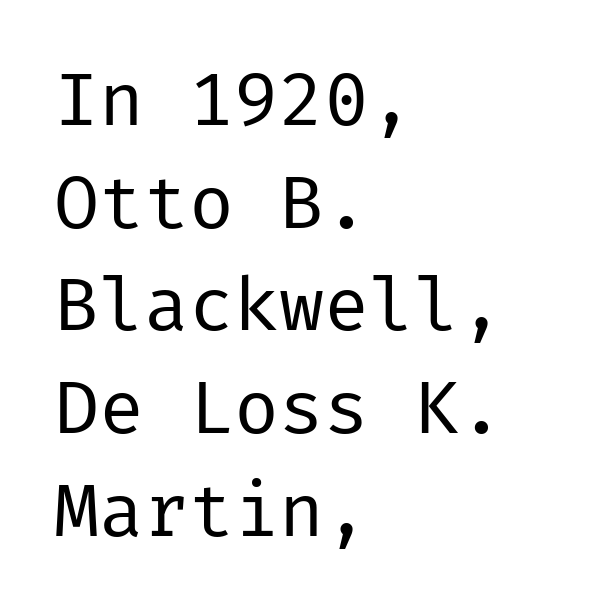
Q: Is the text bold? A: No.
Q: Is the text italic (slanted)? A: No, it is upright.
Q: Is the typeface a serif or a sans-serif typeface? A: Sans-serif.
Q: Is the text underlined? A: No.
Q: How is the paragraph aligned? A: Left-aligned.
Q: Is the spacing between letters normal or unusually wide? A: Normal.
Q: Is the spacing between lines tight, normal or loose? A: Normal.
Q: Width (condensed, normal, or wide)? A: Normal.
Q: Stroke contrast? A: Low.
Q: x-height? A: Medium.
